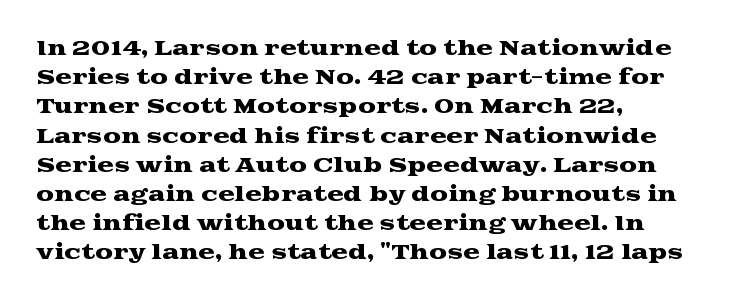
A bare baseline throughout the passage. Tracking value appears to be zero — textbook default spacing. The lettering holds an erect, upright posture throughout. The lines in this sample share a left origin and differ only in where they stop.
